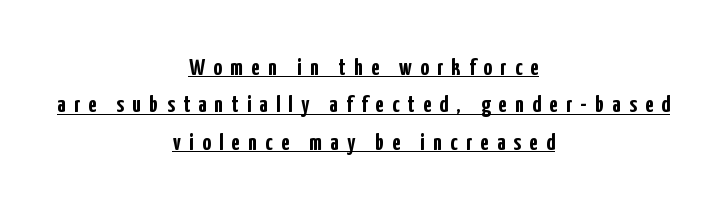
The image shows 24 px bold type, upright; set centered, normal line spacing (1.56x), unusually wide letter spacing (+0.35 em), underlined.
